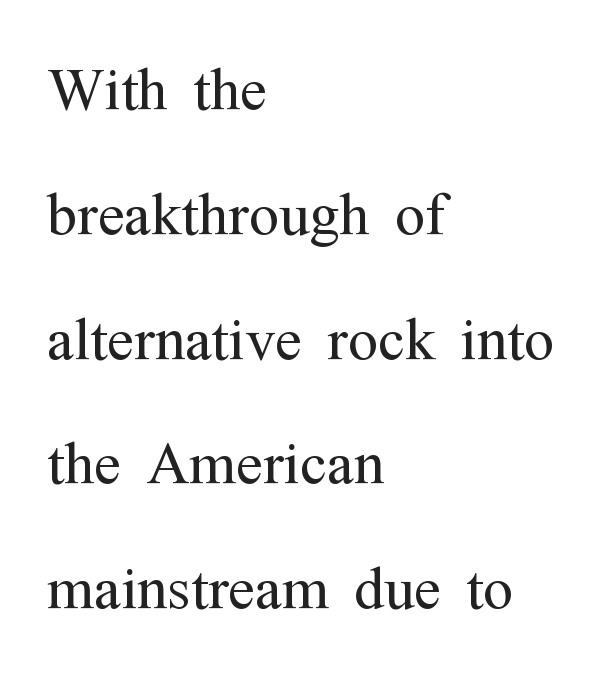
Q: Is the text bold? A: No.
Q: Is the text italic (slanted)? A: No, it is upright.
Q: Is the typeface a serif or a sans-serif typeface? A: Serif.
Q: Is the text underlined? A: No.
Q: How is the paragraph aligned? A: Left-aligned.
Q: Is the spacing between letters normal or unusually wide? A: Normal.
Q: Is the spacing between lines tight, normal or loose? A: Normal.
Q: Width (condensed, normal, or wide)? A: Condensed.
Q: Stroke contrast? A: Medium.
Q: x-height? A: Medium.
Q: Monospaced? A: No.
